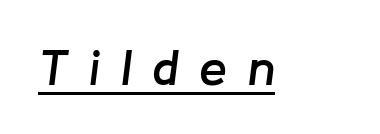
Q: Is the text bold? A: Semi-bold.
Q: Is the text italic (slanted)? A: Yes, it leans right by about 8 degrees.
Q: Is the text underlined? A: Yes.
Q: Is the spacing between letters normal or unusually wide? A: Unusually wide.
Q: Width (condensed, normal, or wide)? A: Normal.
Q: Stroke contrast? A: Low.
Q: x-height? A: Medium.
Q: Monospaced? A: No.
